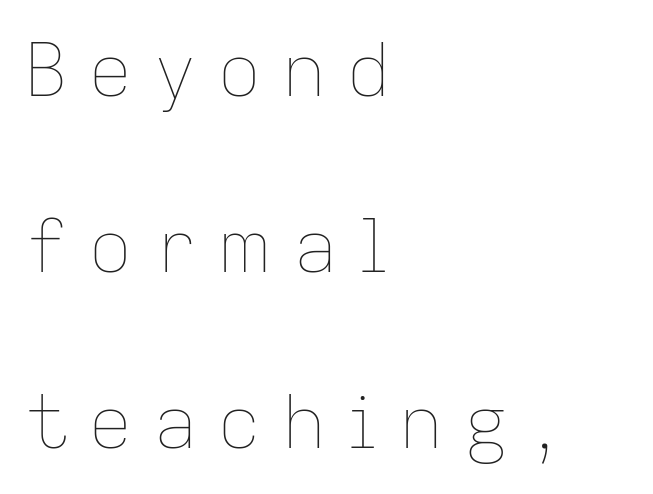
The image shows 74 px thin type, upright; set left-aligned, loose line spacing (2.38x), unusually wide letter spacing (+0.27 em), not underlined; low stroke contrast and a medium x-height.
